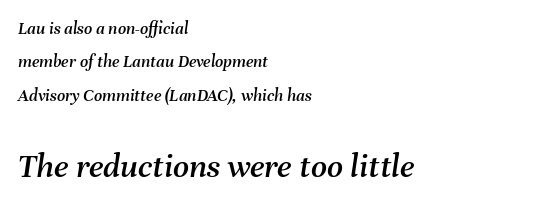
Characters follow at the spacing the type designer built in. The following chunk of copy outweighs the initial chunk in type size. Here the designer chose a conventional face with non-uniform glyph widths. If you drew a ruler down the left edge, every line would touch it. Emphasis-style slanted type is in use.
